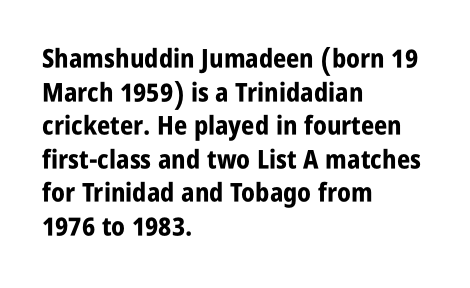
Regarding leading, the lines here are spaced in the standard way. Nothing unusual about the tracking: characters are spaced as the font intends. Clear beneath every line of the passage. The compositor pushed each line to the left boundary. Ascenders rise straight up at ninety degrees. The font is running at its bold setting.
